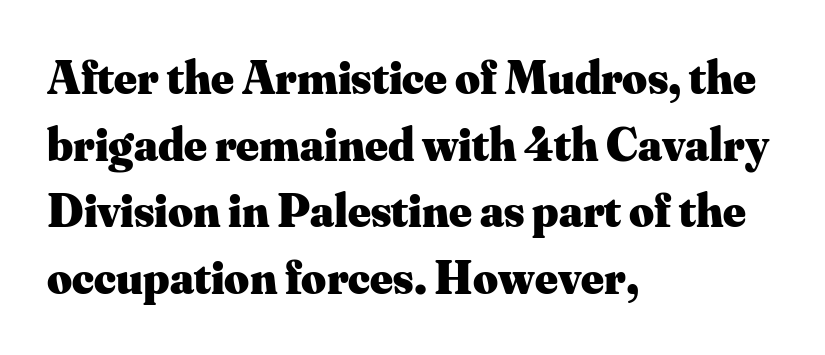
{"serif": "yes", "italic": "no", "bold": "yes", "weight": "heavy", "width": "normal", "stroke_contrast": "medium", "x_height": "small", "monospaced": "no", "underline": "no", "align": "left", "line_spacing": "normal", "line_spacing_ratio": 1.39, "letter_spacing": "normal", "letter_spacing_em": 0.0, "glyph_px": 48}
